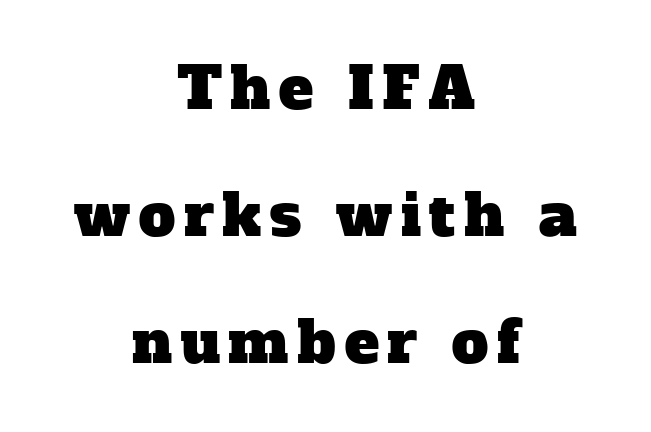
The image shows 58 px serif type; set centered, loose line spacing (2.19x), not underlined; low stroke contrast and a medium x-height.
